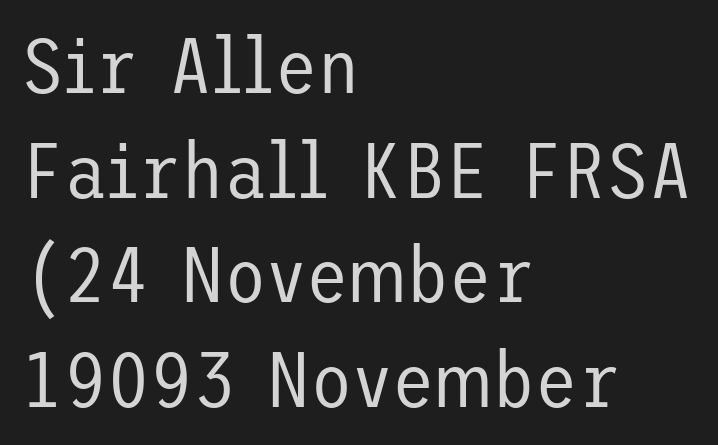
Q: Is the text bold? A: No.
Q: Is the text italic (slanted)? A: No, it is upright.
Q: Is the typeface a serif or a sans-serif typeface? A: Sans-serif.
Q: Is the text underlined? A: No.
Q: How is the paragraph aligned? A: Left-aligned.
Q: Is the spacing between letters normal or unusually wide? A: Normal.
Q: Is the spacing between lines tight, normal or loose? A: Normal.
Q: Width (condensed, normal, or wide)? A: Normal.
Q: Stroke contrast? A: Low.
Q: x-height? A: Medium.
